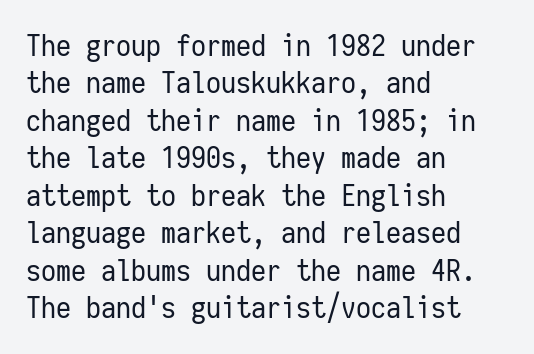
Stroke mass is kept to a normal reading level or below. The passage shown is typed in a monospace face where columns stay perfectly aligned. One glance says typical: line gaps are just what's usual. Left-aligned paragraph, ragged on the right. The passage shown is not underscored anywhere.
